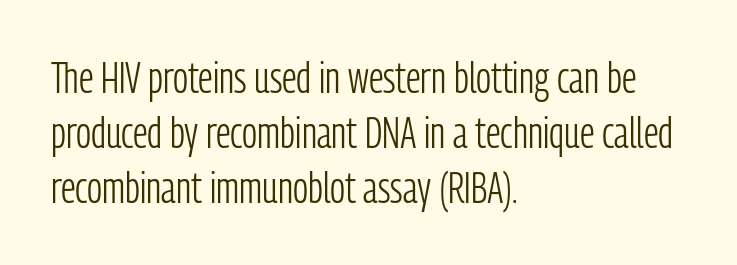
Q: Is the text bold? A: No.
Q: Is the text italic (slanted)? A: No, it is upright.
Q: Is the typeface a serif or a sans-serif typeface? A: Sans-serif.
Q: Is the text underlined? A: No.
Q: How is the paragraph aligned? A: Left-aligned.
Q: Is the spacing between letters normal or unusually wide? A: Normal.
Q: Is the spacing between lines tight, normal or loose? A: Normal.
Q: Width (condensed, normal, or wide)? A: Condensed.
Q: Stroke contrast? A: Low.
Q: x-height? A: Medium.
Q: Monospaced? A: No.
